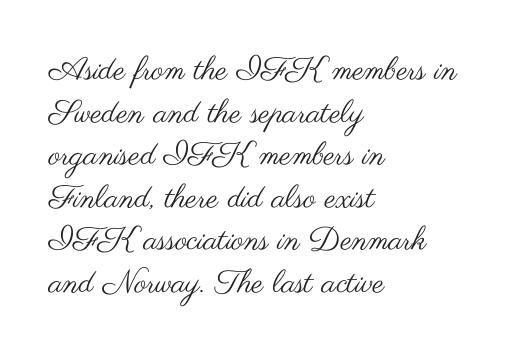
The image shows 32 px regular-weight, wide sans-serif type; set left-aligned, normal line spacing (1.33x), normal letter spacing, not underlined; medium stroke contrast and a small x-height.
